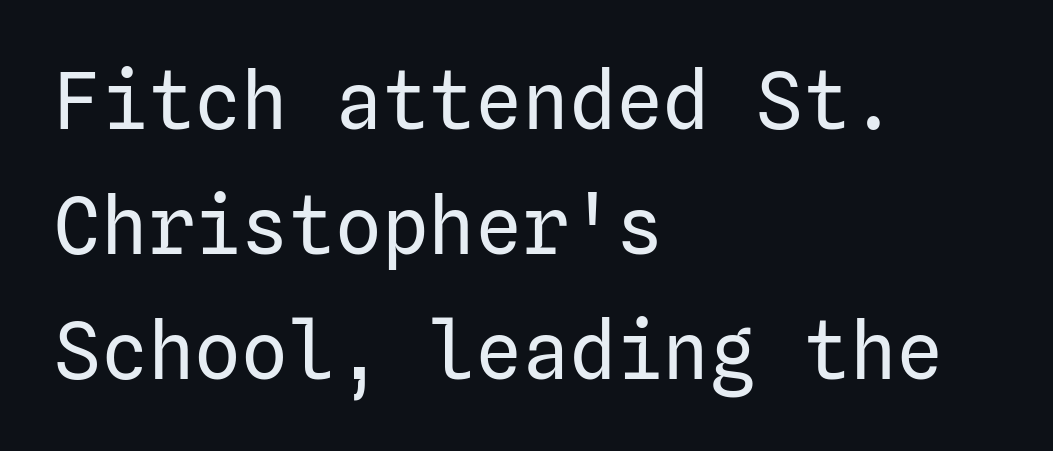
{"serif": "no", "italic": "no", "bold": "no", "weight": "regular", "width": "normal", "stroke_contrast": "low", "x_height": "medium", "underline": "no", "align": "left", "line_spacing": "normal", "line_spacing_ratio": 1.6, "letter_spacing": "normal", "letter_spacing_em": 0.0, "glyph_px": 78}
